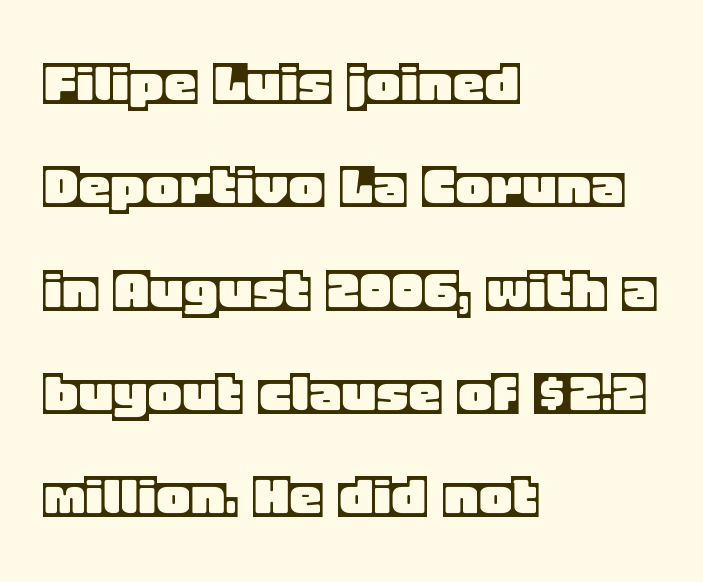
{"italic": "no", "width": "normal", "x_height": "large", "monospaced": "no", "underline": "no", "align": "left", "line_spacing": "normal", "line_spacing_ratio": 1.59, "letter_spacing": "normal", "letter_spacing_em": 0.0, "glyph_px": 65}
